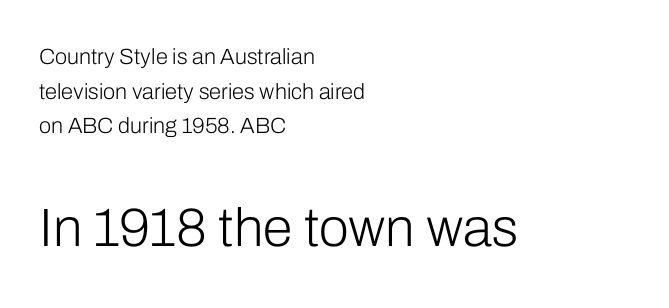
Q: Is the text bold? A: No.
Q: Is the text italic (slanted)? A: No, it is upright.
Q: Is the typeface a serif or a sans-serif typeface? A: Sans-serif.
Q: Is the text underlined? A: No.
Q: How is the paragraph aligned? A: Left-aligned.
Q: Is the spacing between letters normal or unusually wide? A: Normal.
Q: Is the spacing between lines tight, normal or loose? A: Normal.
Q: Which block of text is set in a larger size, the first (top) or the second (bottom)? A: The second (bottom) one.
Q: Width (condensed, normal, or wide)? A: Normal.
Q: Stroke contrast? A: Low.
Q: x-height? A: Medium.
Q: Monospaced? A: No.
